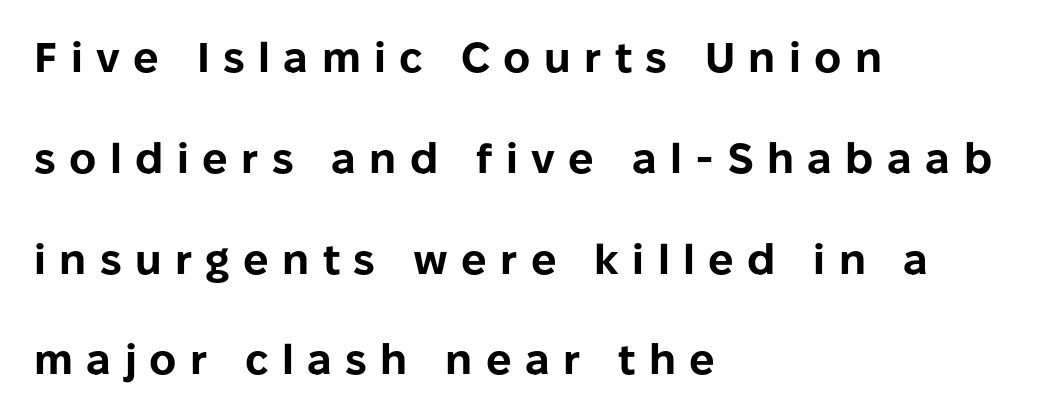
{"serif": "no", "italic": "no", "bold": "yes", "weight": "bold", "width": "normal", "stroke_contrast": "low", "x_height": "medium", "monospaced": "no", "underline": "no", "align": "left", "line_spacing": "loose", "line_spacing_ratio": 2.4, "letter_spacing": "wide", "letter_spacing_em": 0.32, "glyph_px": 42}
